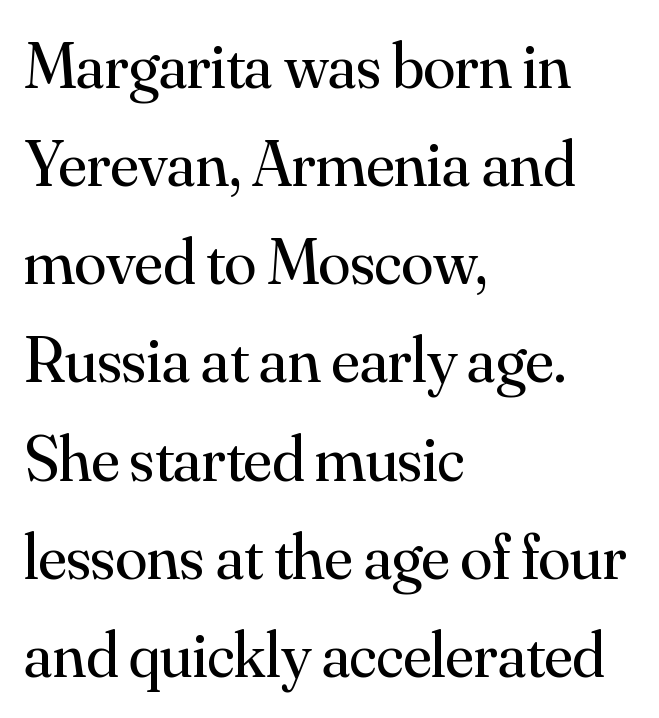
{"serif": "yes", "italic": "no", "bold": "no", "weight": "regular", "width": "normal", "stroke_contrast": "medium", "x_height": "small", "monospaced": "no", "underline": "no", "align": "left", "line_spacing": "normal", "line_spacing_ratio": 1.51, "letter_spacing": "normal", "letter_spacing_em": 0.0, "glyph_px": 65}
